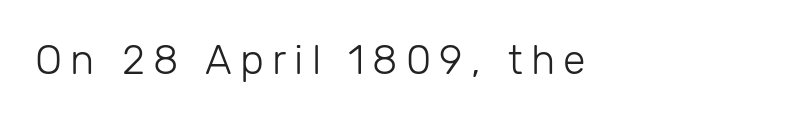
Is the letter spacing exaggerated? Yes — the characters are pushed far apart. The axis of the letterforms is exactly vertical. Think of a printed novel: that variable character pitch is what you see here. Are there feet on the stems? There aren't — it's a sans.
